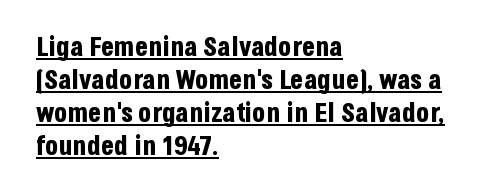
The image shows 27 px bold type, upright; set left-aligned, line spacing 1.22x, normal letter spacing, underlined.
